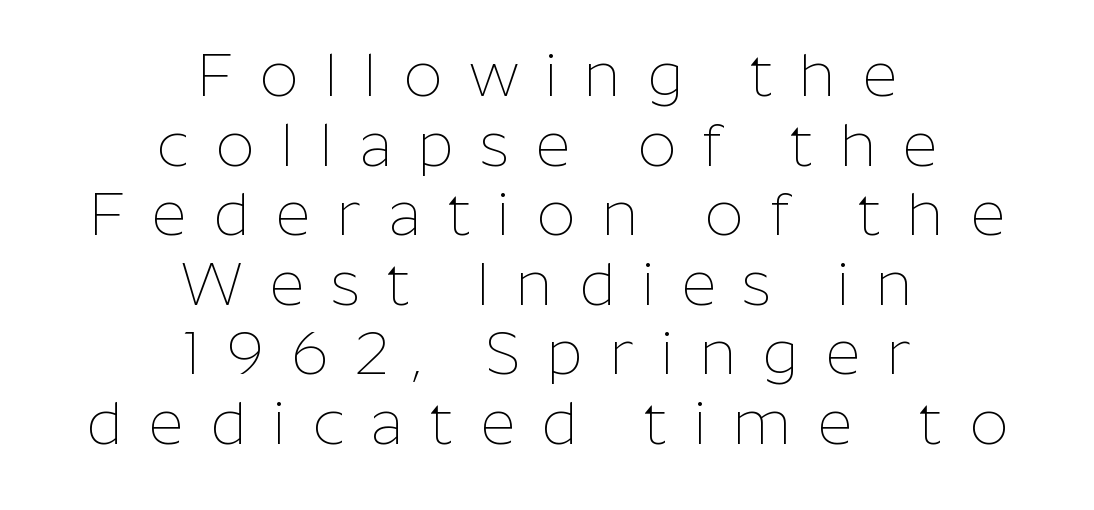
Regarding leading, the lines here are crowded together. The rendering uses natural spacing where letterforms have individual widths. No feet cap the strokes, marking this as sans-serif type. The gap between lines stays unmarked. Alignment: centered. How are the letters spaced? Widely, with obvious added tracking.
